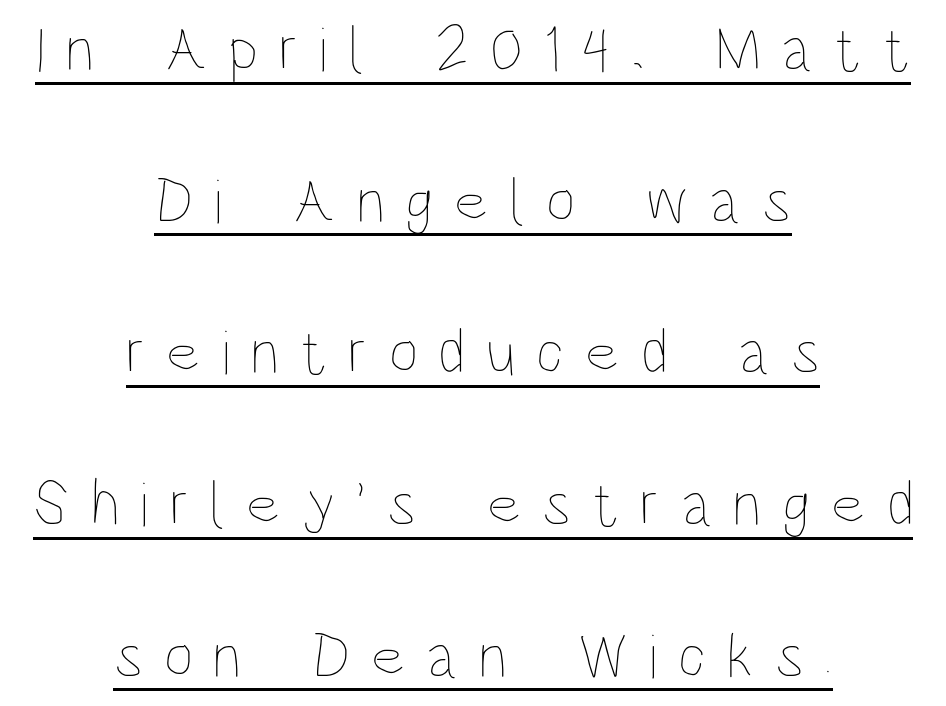
Quick note: not italic, upright. A light-to-regular cut is what we see here. The glyphs are accompanied by a horizontal stroke just below them. There is plenty of visible air inserted between adjacent glyphs.
